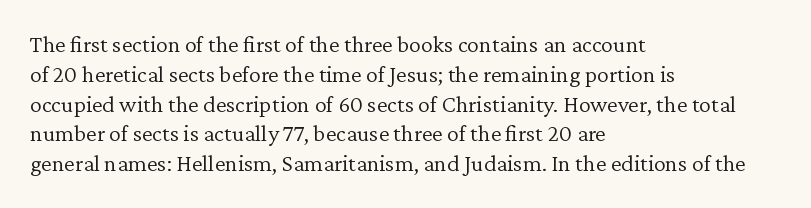
{"italic": "no", "bold": "no", "underline": "no", "align": "left", "line_spacing_ratio": 1.24, "letter_spacing": "normal", "letter_spacing_em": 0.0, "glyph_px": 24}
